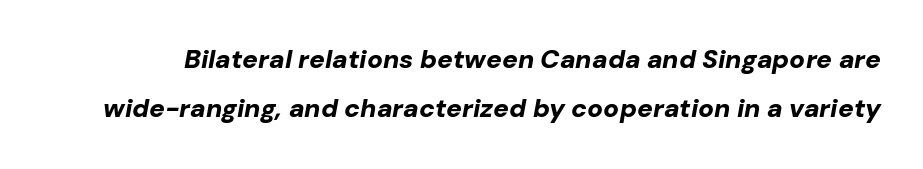
Q: Is the text bold? A: Yes.
Q: Is the text italic (slanted)? A: Yes, it leans right by about 10 degrees.
Q: Is the text underlined? A: No.
Q: Is the spacing between letters normal or unusually wide? A: Normal.
Q: Is the spacing between lines tight, normal or loose? A: Loose.
